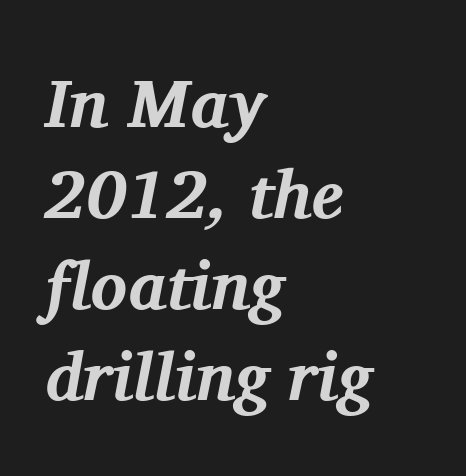
The image shows 68 px bold serif type, italic (leaning right); set left-aligned, normal line spacing (1.34x), normal letter spacing, not underlined; medium stroke contrast and a medium x-height.
